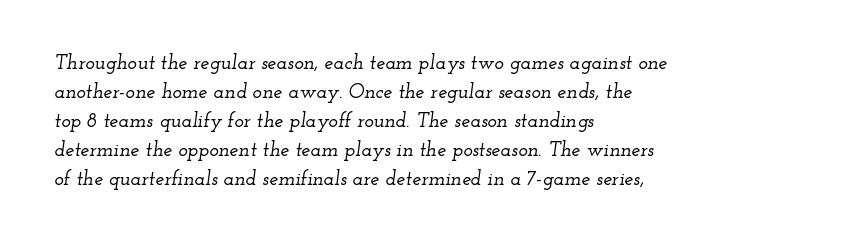
Q: Is the text italic (slanted)? A: Yes, it leans right by about 12 degrees.
Q: Is the text underlined? A: No.
Q: How is the paragraph aligned? A: Left-aligned.
Q: Is the spacing between letters normal or unusually wide? A: Normal.
Q: Is the spacing between lines tight, normal or loose? A: Normal.
